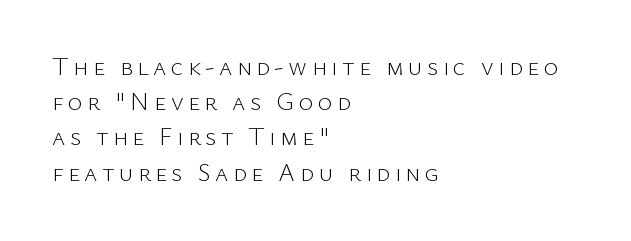
Q: Is the text bold? A: No.
Q: Is the text italic (slanted)? A: No, it is upright.
Q: Is the text underlined? A: No.
Q: How is the paragraph aligned? A: Left-aligned.
Q: Is the spacing between lines tight, normal or loose? A: Normal.
